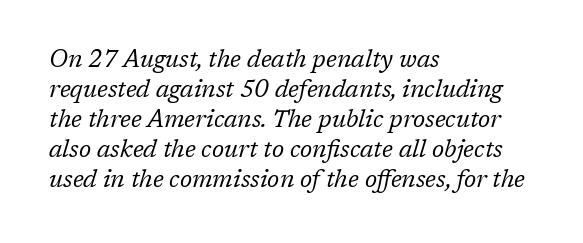
Check the space under the baseline: it is left empty. The setting favours the left margin, as ordinary paragraphs usually do. A typesetter would call this zero additional tracking. Is the type heavy? It reads as light-to-regular instead. This sample uses an oblique cut, with every glyph tilted off the vertical. The passage shown stacks its lines at a standard gap.
